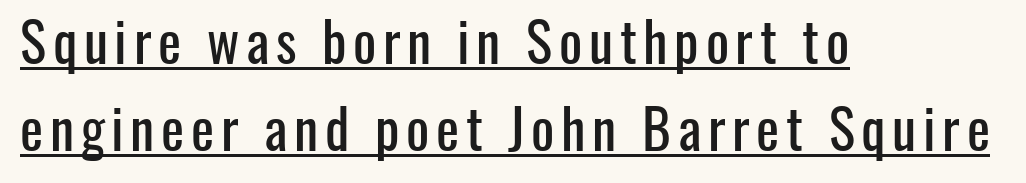
Serif or sans? Sans — the stroke terminals are bare. Does the copy run flush right? No — it runs flush left. A baseline rule has been typeset under these characters. Does the leading feel generous? No, just average. The letters stand straight up with perfectly vertical stems. Is this a fixed-width face? No — the glyphs have proportional, varying widths.
